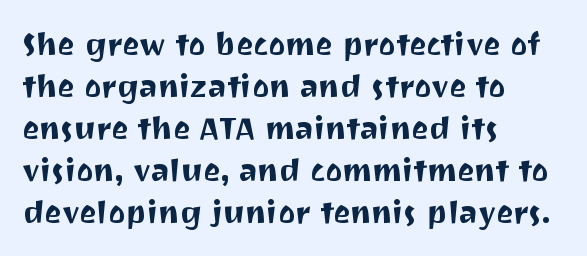
{"serif": "no", "italic": "no", "width": "normal", "stroke_contrast": "medium", "x_height": "medium", "monospaced": "no", "underline": "no", "align": "left", "line_spacing": "normal", "line_spacing_ratio": 1.31, "letter_spacing": "normal", "letter_spacing_em": 0.0, "glyph_px": 32}
